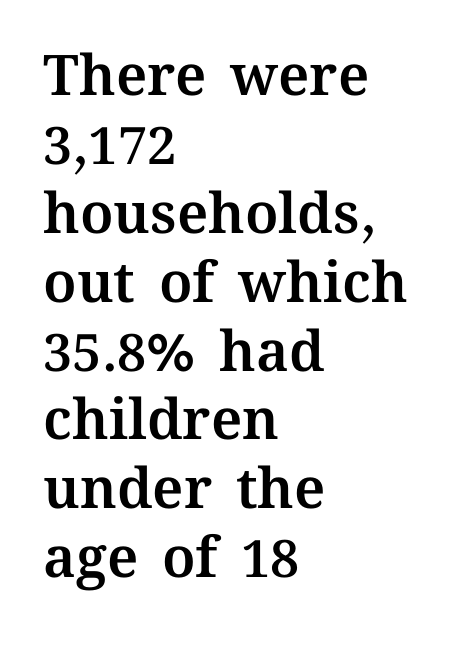
Q: Is the text italic (slanted)? A: No, it is upright.
Q: Is the text underlined? A: No.
Q: How is the paragraph aligned? A: Left-aligned.
Q: Is the spacing between letters normal or unusually wide? A: Normal.
Q: Width (condensed, normal, or wide)? A: Normal.
Q: Stroke contrast? A: Medium.
Q: x-height? A: Medium.
Q: Monospaced? A: No.
